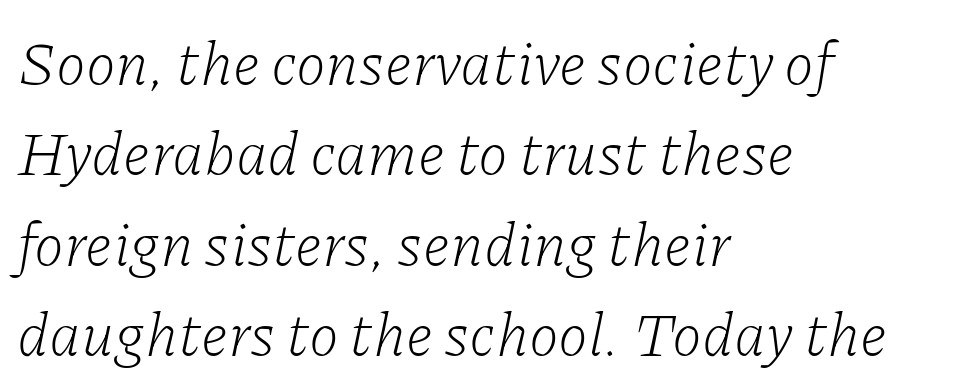
Q: Is the text bold? A: No.
Q: Is the text italic (slanted)? A: Yes, it leans right by about 11 degrees.
Q: Is the typeface a serif or a sans-serif typeface? A: Serif.
Q: Is the text underlined? A: No.
Q: How is the paragraph aligned? A: Left-aligned.
Q: Is the spacing between letters normal or unusually wide? A: Normal.
Q: Is the spacing between lines tight, normal or loose? A: Normal.
Q: Width (condensed, normal, or wide)? A: Normal.
Q: Stroke contrast? A: Low.
Q: x-height? A: Medium.
Q: Monospaced? A: No.
